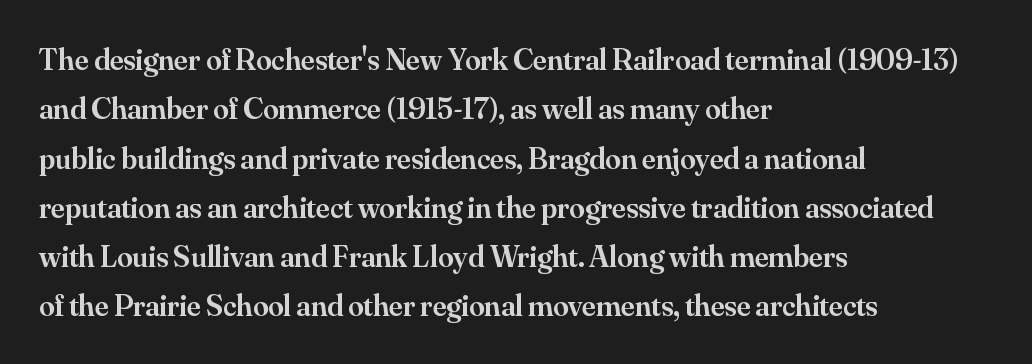
Spacing between characters is what you'd get straight out of the box. Varying glyph widths throughout — classic text-font behaviour. As a designer I'd log this as weight 600, semibold. Does the type have serifs? Yes, each stem ends in a small foot. Each row of text sits above clean, open space.
